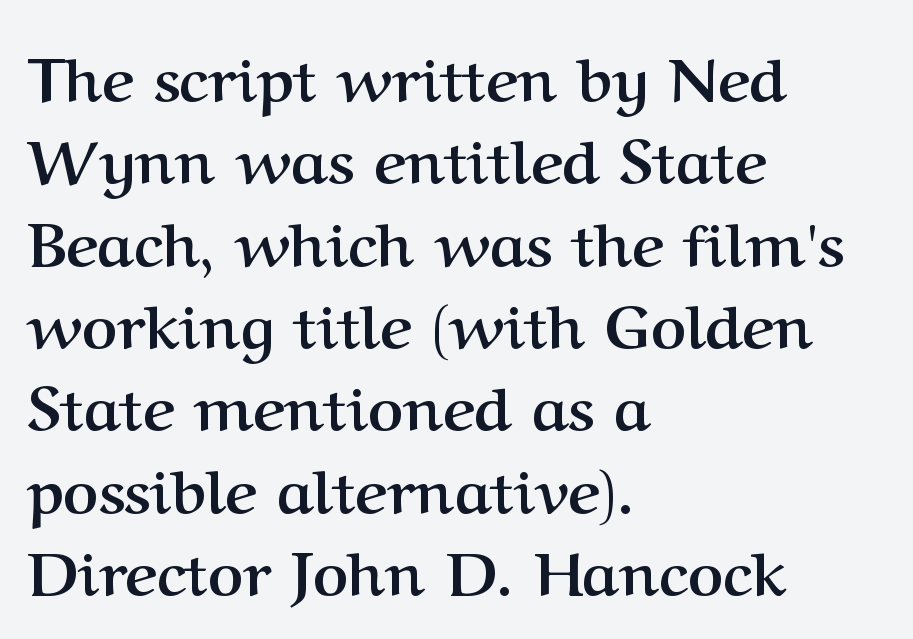
Q: Is the text bold? A: Yes.
Q: Is the text italic (slanted)? A: No, it is upright.
Q: Is the typeface a serif or a sans-serif typeface? A: Serif.
Q: Is the text underlined? A: No.
Q: How is the paragraph aligned? A: Left-aligned.
Q: Is the spacing between letters normal or unusually wide? A: Normal.
Q: Is the spacing between lines tight, normal or loose? A: Normal.
Q: Width (condensed, normal, or wide)? A: Normal.
Q: Stroke contrast? A: Medium.
Q: x-height? A: Medium.
Q: Monospaced? A: No.
